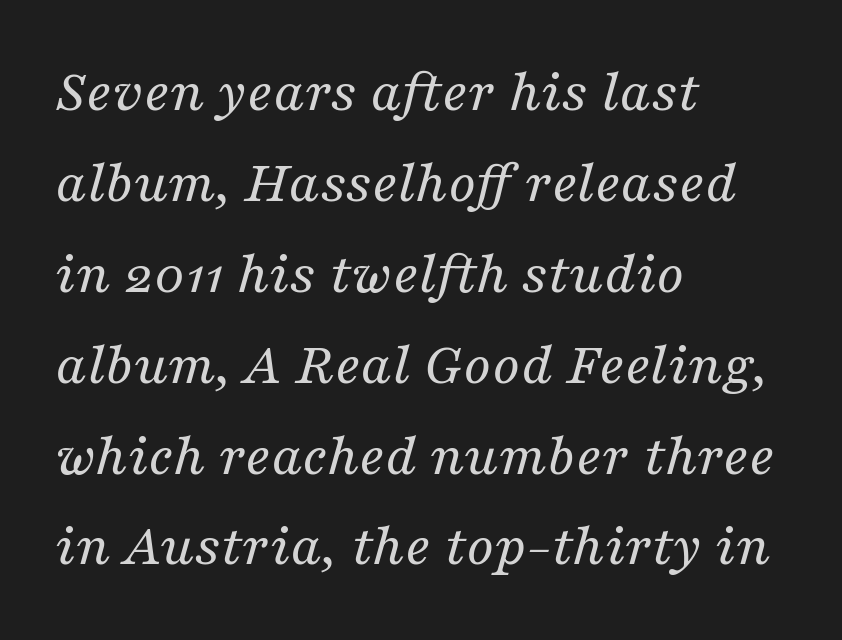
Q: Is the text bold? A: No.
Q: Is the text italic (slanted)? A: Yes, it leans right by about 16 degrees.
Q: Is the typeface a serif or a sans-serif typeface? A: Serif.
Q: Is the text underlined? A: No.
Q: How is the paragraph aligned? A: Left-aligned.
Q: Is the spacing between letters normal or unusually wide? A: Normal.
Q: Is the spacing between lines tight, normal or loose? A: Normal.
Q: Width (condensed, normal, or wide)? A: Normal.
Q: Stroke contrast? A: Medium.
Q: x-height? A: Medium.
Q: Monospaced? A: No.
